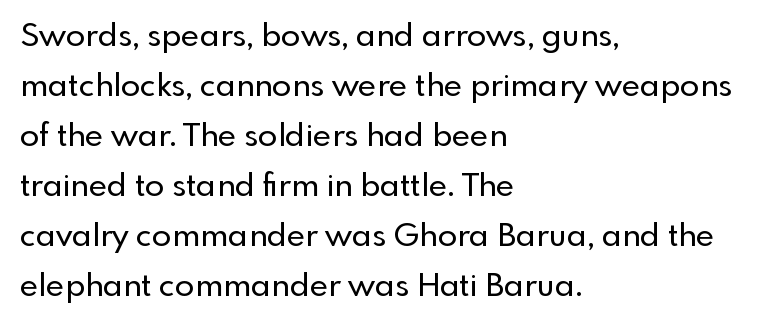
{"serif": "no", "italic": "no", "width": "normal", "x_height": "small", "monospaced": "no", "underline": "no", "align": "left", "line_spacing": "normal", "line_spacing_ratio": 1.56, "letter_spacing": "normal", "letter_spacing_em": 0.0, "glyph_px": 32}
